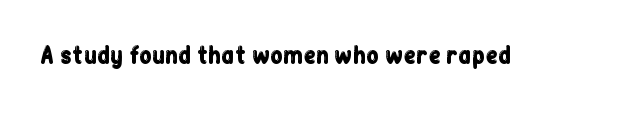
The image shows 23 px text type, upright; set normal letter spacing, not underlined.
